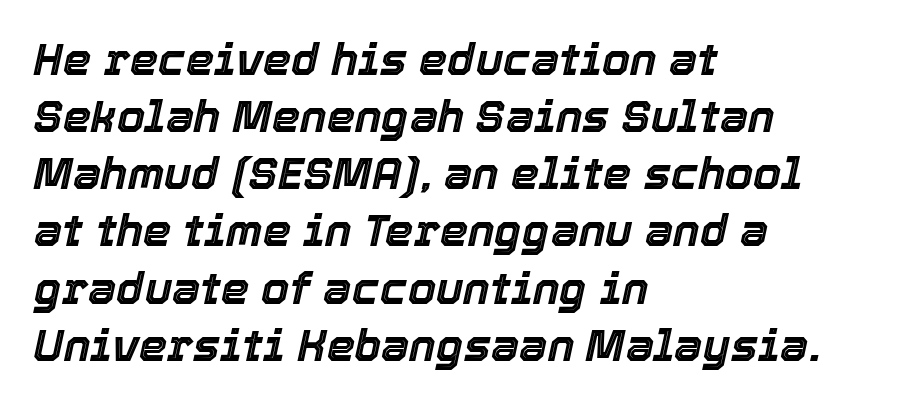
The image shows 45 px text type, italic (leaning right); set left-aligned, normal line spacing (1.27x), normal letter spacing, not underlined; a medium x-height.
